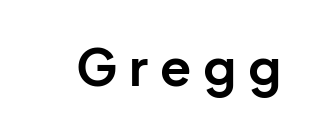
Q: Is the text bold? A: Yes.
Q: Is the text italic (slanted)? A: No, it is upright.
Q: Is the typeface a serif or a sans-serif typeface? A: Sans-serif.
Q: Is the text underlined? A: No.
Q: Is the spacing between letters normal or unusually wide? A: Unusually wide.
Q: Width (condensed, normal, or wide)? A: Normal.
Q: Stroke contrast? A: Low.
Q: x-height? A: Medium.
Q: Monospaced? A: No.
